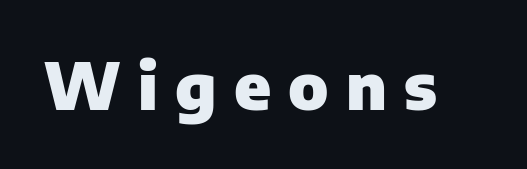
The characters look thick and weighty, a clear bold. You can tell it's not italic because the verticals are truly vertical. Each letter keeps its own natural width here, so spacing adapts to shape. Observe the wide spacing: letters keep a clear distance from each other. Classification — sans serif.
